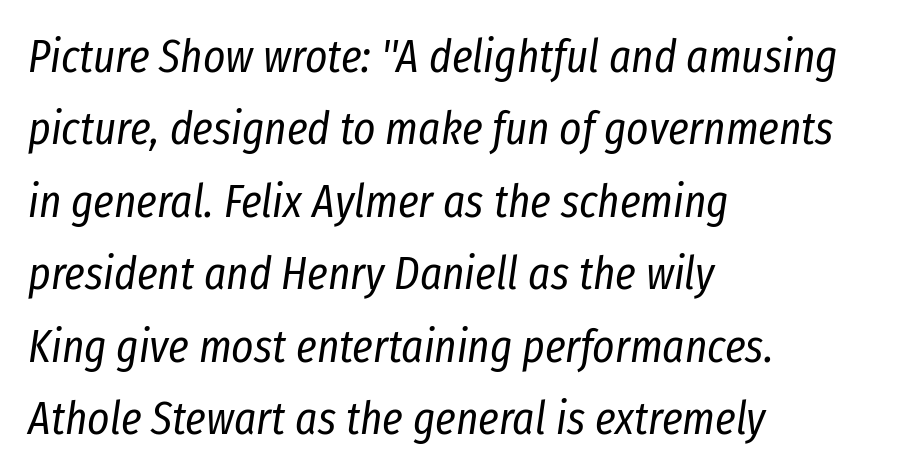
This sample has the flowing, uneven cadence of proportional lettering. Rule under the text: the space is simply empty. Tracking here is standard; glyphs follow each other at the usual distance. What's the leading like? Ordinary, nothing unusual.
